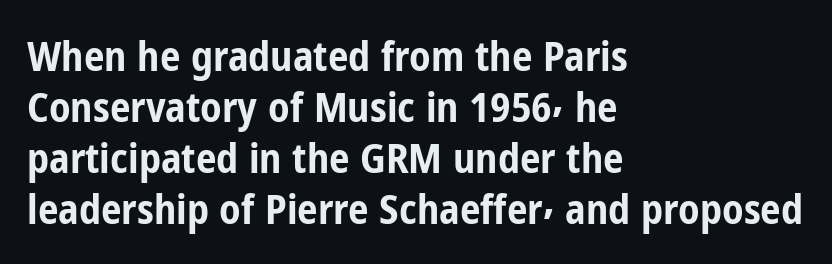
{"serif": "no", "italic": "no", "bold": "yes", "weight": "bold", "width": "condensed", "stroke_contrast": "low", "x_height": "medium", "monospaced": "no", "underline": "no", "align": "left", "line_spacing_ratio": 1.24, "letter_spacing": "normal", "letter_spacing_em": 0.0, "glyph_px": 41}
